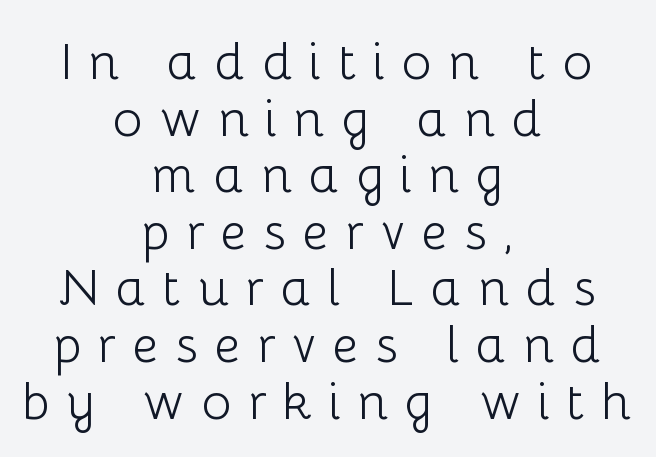
Q: Is the text bold? A: No.
Q: Is the text italic (slanted)? A: No, it is upright.
Q: Is the typeface a serif or a sans-serif typeface? A: Sans-serif.
Q: Is the text underlined? A: No.
Q: How is the paragraph aligned? A: Centered.
Q: Is the spacing between letters normal or unusually wide? A: Unusually wide.
Q: Is the spacing between lines tight, normal or loose? A: Tight.
Q: Width (condensed, normal, or wide)? A: Normal.
Q: Stroke contrast? A: Low.
Q: x-height? A: Medium.
Q: Monospaced? A: No.
